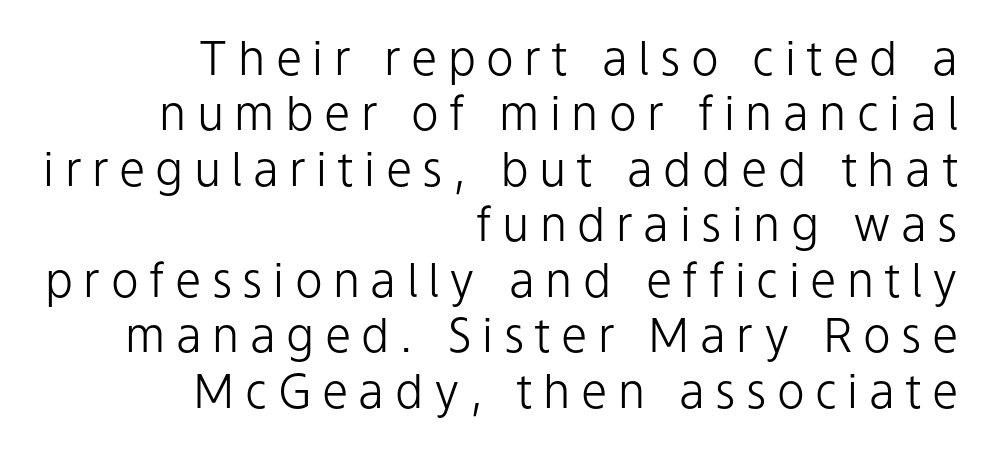
Q: Is the text bold? A: No.
Q: Is the text italic (slanted)? A: No, it is upright.
Q: Is the typeface a serif or a sans-serif typeface? A: Sans-serif.
Q: Is the text underlined? A: No.
Q: How is the paragraph aligned? A: Right-aligned.
Q: Is the spacing between letters normal or unusually wide? A: Unusually wide.
Q: Width (condensed, normal, or wide)? A: Normal.
Q: Stroke contrast? A: Low.
Q: x-height? A: Medium.
Q: Monospaced? A: No.
